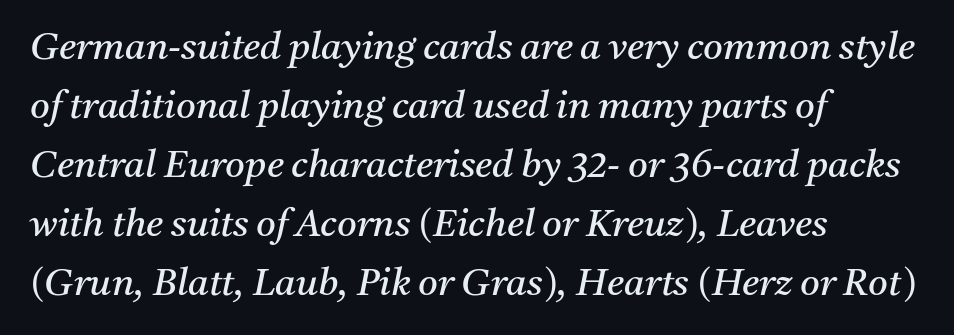
{"serif": "yes", "italic": "yes", "lean": "right", "slant_degrees": 11, "bold": "no", "weight": "regular", "width": "normal", "stroke_contrast": "medium", "x_height": "medium", "monospaced": "no", "underline": "no", "align": "left", "line_spacing": "normal", "line_spacing_ratio": 1.55, "letter_spacing": "normal", "letter_spacing_em": 0.0, "glyph_px": 38}
